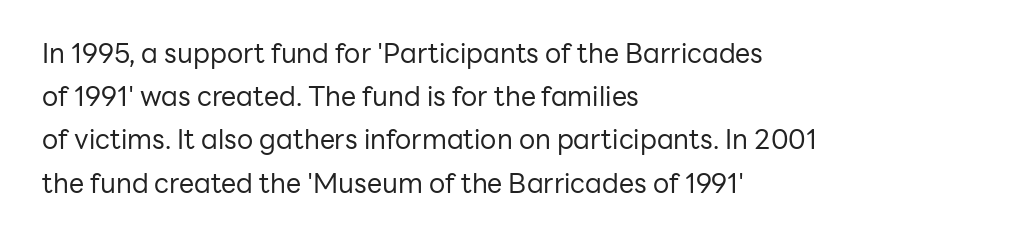
Posture: straight, roman, zero tilt. Notice how descenders clear the ascenders below comfortably — that's standard leading. Visually the block forms a straight wall on the left and a jagged coastline on the right. Descenders hang freely into open space. The type is set solid horizontally, with unmodified tracking. Heft: none added — not bold.
